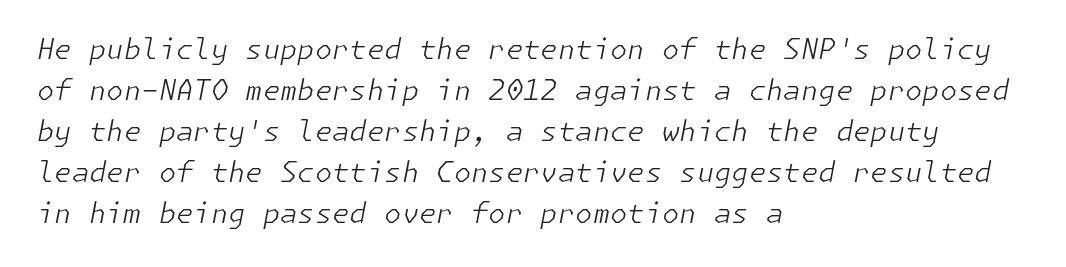
The image shows 28 px light type, italic (leaning right); set left-aligned, normal line spacing (1.46x), normal letter spacing, not underlined; low stroke contrast and a medium x-height.
